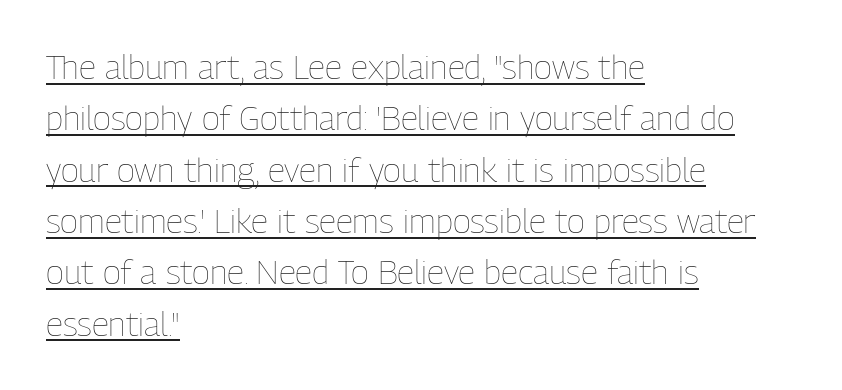
Q: Is the text bold? A: No.
Q: Is the text italic (slanted)? A: No, it is upright.
Q: Is the text underlined? A: Yes.
Q: How is the paragraph aligned? A: Left-aligned.
Q: Is the spacing between letters normal or unusually wide? A: Normal.
Q: Is the spacing between lines tight, normal or loose? A: Normal.
Q: Width (condensed, normal, or wide)? A: Condensed.
Q: Stroke contrast? A: Low.
Q: x-height? A: Medium.
Q: Monospaced? A: No.
